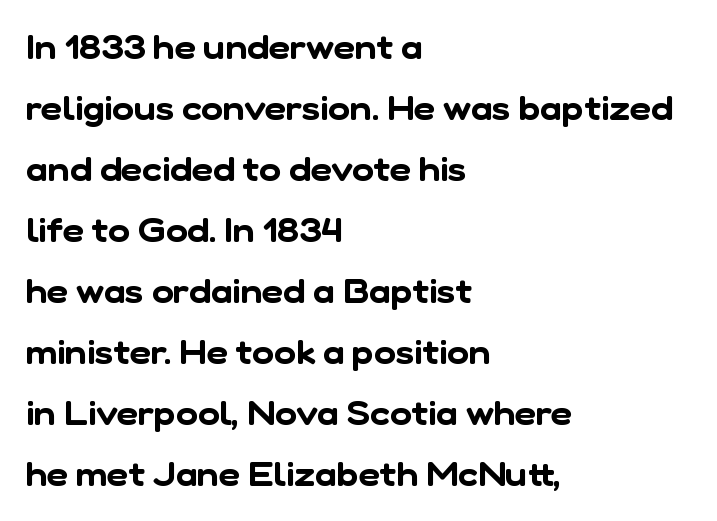
The image shows 33 px sans-serif type; set left-aligned, line spacing 1.85x, normal letter spacing, not underlined; low stroke contrast and a medium x-height.
